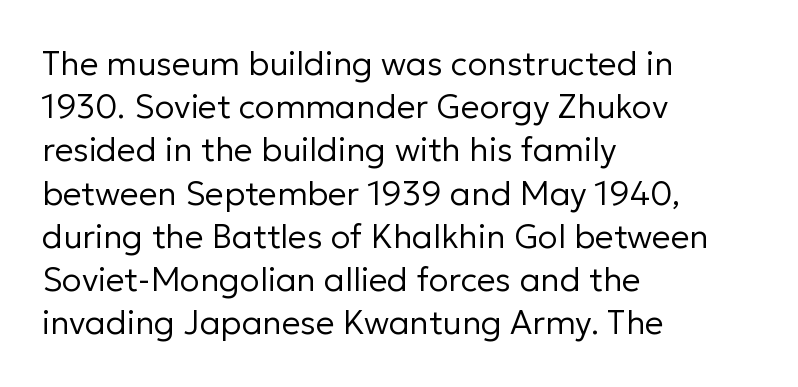
Q: Is the text bold? A: No.
Q: Is the text italic (slanted)? A: No, it is upright.
Q: Is the typeface a serif or a sans-serif typeface? A: Sans-serif.
Q: Is the text underlined? A: No.
Q: How is the paragraph aligned? A: Left-aligned.
Q: Is the spacing between letters normal or unusually wide? A: Normal.
Q: Is the spacing between lines tight, normal or loose? A: Normal.
Q: Width (condensed, normal, or wide)? A: Normal.
Q: Stroke contrast? A: Low.
Q: x-height? A: Medium.
Q: Monospaced? A: No.
